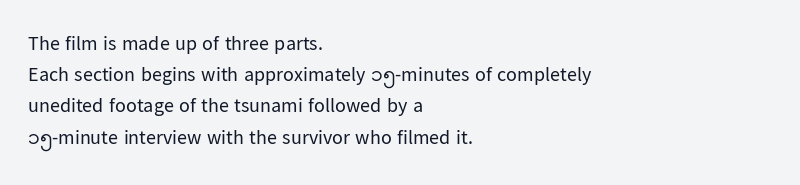
{"italic": "no", "bold": "no", "underline": "no", "align": "left", "line_spacing": "normal", "line_spacing_ratio": 1.56, "letter_spacing": "normal", "letter_spacing_em": 0.0, "glyph_px": 20}
